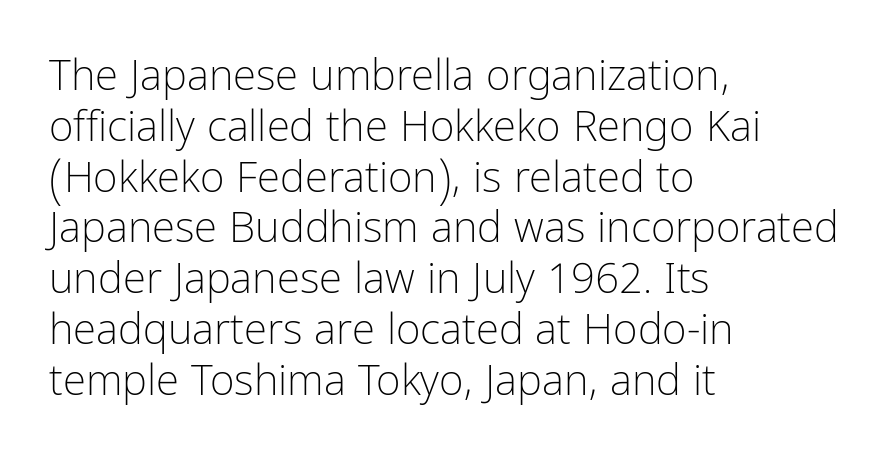
The letters stand straight up with perfectly vertical stems. Character widths vary here, with narrow letters taking less room than wide ones. Descender tails drop into unmarked territory. The paragraph has a hard left edge and a soft right edge. What kind of face is this? One without serifs — a sans.
